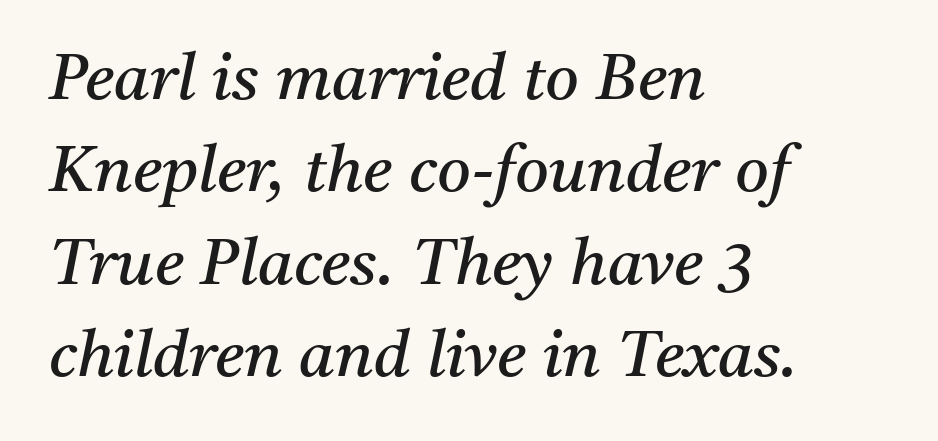
Leftover space on each line is placed entirely after the last word. Heaviness? Minimal to ordinary, like unemphasized prose. Has an underline been added? It has not. The rendering uses natural spacing where letterforms have individual widths.
